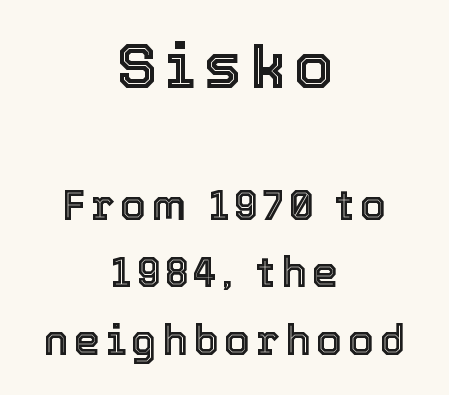
The letters advance in unequal steps, a hallmark of proportional type. Rendered with straight, roman letterforms. The passage is arranged like a title page — every line centered. Plain, unruled lines of type. Block one is the big one; block two sits smaller underneath. The lines sit at an ordinary, default distance from one another.
